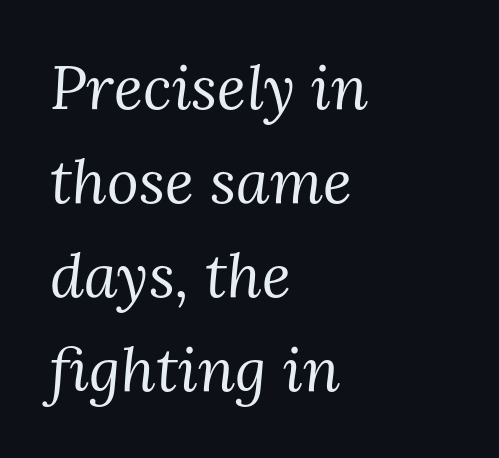
{"serif": "yes", "italic": "yes", "lean": "right", "slant_degrees": 3, "bold": "no", "weight": "regular", "width": "normal", "stroke_contrast": "medium", "x_height": "medium", "monospaced": "no", "underline": "no", "align": "left", "line_spacing": "normal", "line_spacing_ratio": 1.54, "letter_spacing": "normal", "letter_spacing_em": 0.0, "glyph_px": 61}
